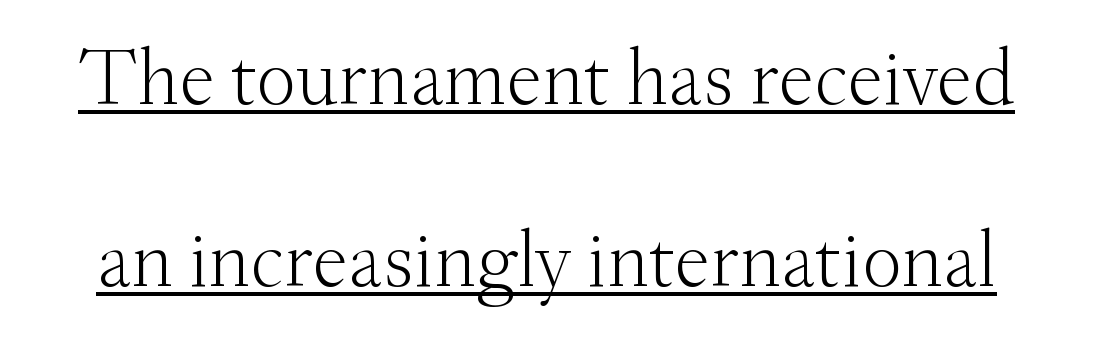
Note: serifs present on the glyphs. The passage shown is underscored from start to finish. The tracking reads as untouched default to a designer's eye. This sample has the flowing, uneven cadence of proportional lettering.
